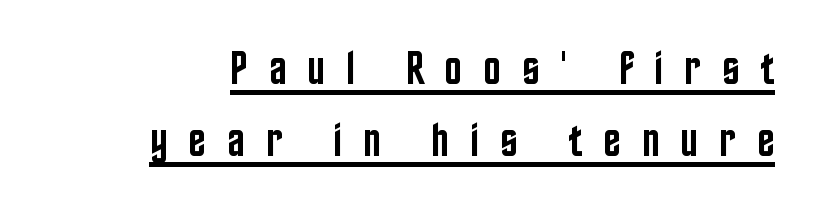
Type style note: lacks serifs. Its strokes are somewhat broadened, the hallmark of semibold type. In terms of leading, this rendering sits right in the middle. Is there an underline? Yes — a line sits under the letters. Tall strokes in this sample are plumb rather than angled.
